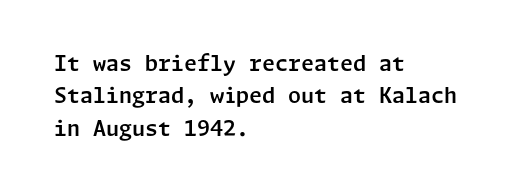
Glyph-to-glyph distance matches everyday printed text. Upright lettering throughout. Notice how descenders clear the ascenders below comfortably — that's standard leading. The strip under each line holds only bare page. Layout note: lines flush left.
